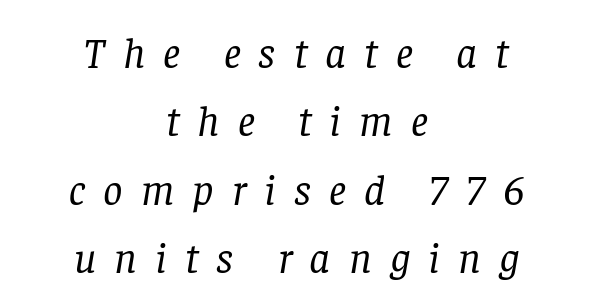
The image shows 43 px regular-weight serif type, italic (leaning right); set centered, normal line spacing (1.59x), unusually wide letter spacing (+0.42 em), not underlined; low stroke contrast and a large x-height.
